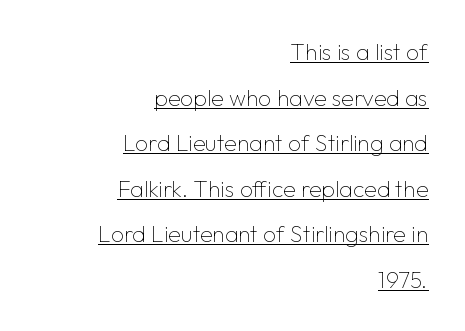
The image shows 23 px text type, upright; set right-aligned, loose line spacing (1.98x), normal letter spacing, underlined.
